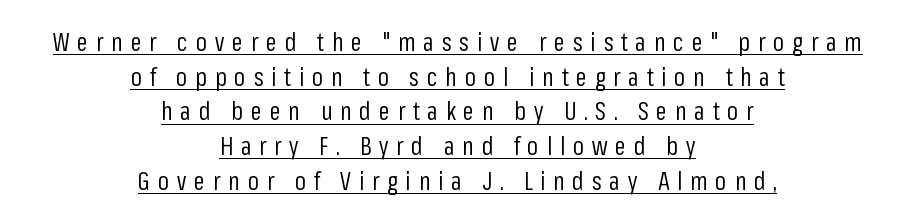
The image shows 25 px text type, upright; set centered, normal line spacing (1.39x), unusually wide letter spacing (+0.31 em), underlined.
